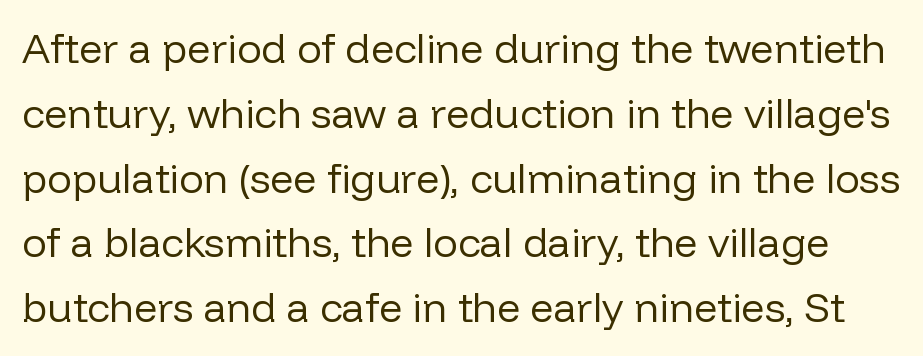
Q: Is the text bold? A: No.
Q: Is the text italic (slanted)? A: No, it is upright.
Q: Is the typeface a serif or a sans-serif typeface? A: Sans-serif.
Q: Is the text underlined? A: No.
Q: Is the spacing between letters normal or unusually wide? A: Normal.
Q: Is the spacing between lines tight, normal or loose? A: Normal.
Q: Width (condensed, normal, or wide)? A: Normal.
Q: Stroke contrast? A: Low.
Q: x-height? A: Medium.
Q: Monospaced? A: No.
